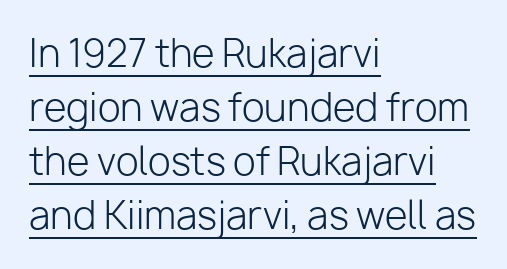
You can tell it's not italic because the verticals are truly vertical. Check where the strokes stop: nothing finishes them off — pure sans. Like a heading marked for emphasis, these lines bear an underscore. Ink coverage per letter is moderate at most.
